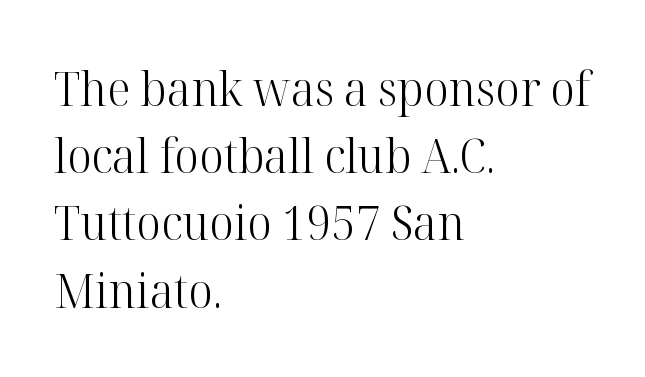
A bare baseline throughout the passage. The passage is arranged the way most books set body copy — flush left. Is the type heavy? It reads as light-to-regular instead. Serifs: yes, visible at the terminals of the letterforms.
